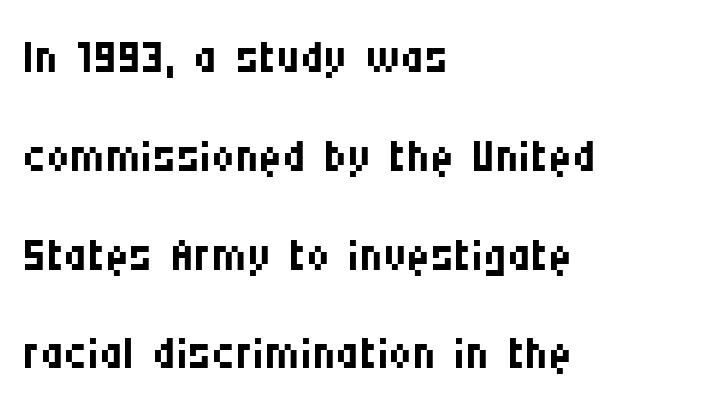
You could not count columns in this text — the font is proportionally spaced. Tracking here is standard; glyphs follow each other at the usual distance. In terms of letterform style, serifs are entirely absent. These lines were composed using upright roman letters. Descender tails drop into unmarked territory. The rag falls on the right side of this text block.
